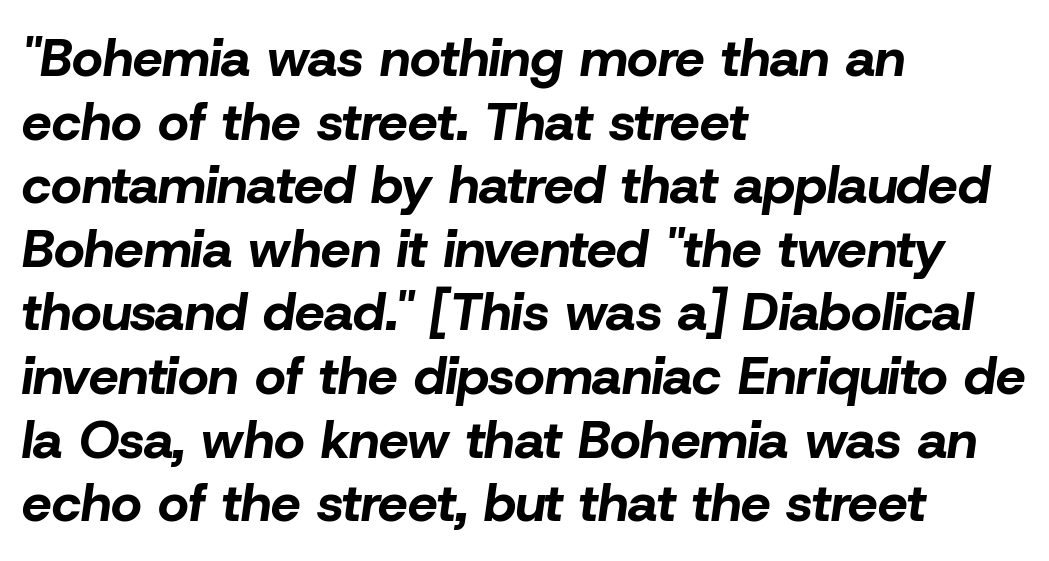
The image shows 53 px bold type, italic (leaning right); set left-aligned, line spacing 1.2x, normal letter spacing, not underlined; low stroke contrast and a medium x-height.
